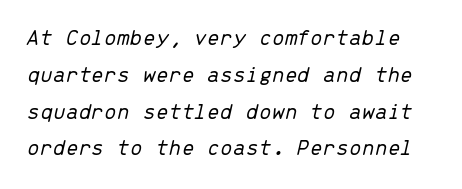
Q: Is the text bold? A: No.
Q: Is the text italic (slanted)? A: Yes, it leans right by about 13 degrees.
Q: Is the text underlined? A: No.
Q: Is the spacing between letters normal or unusually wide? A: Normal.
Q: Is the spacing between lines tight, normal or loose? A: Normal.
